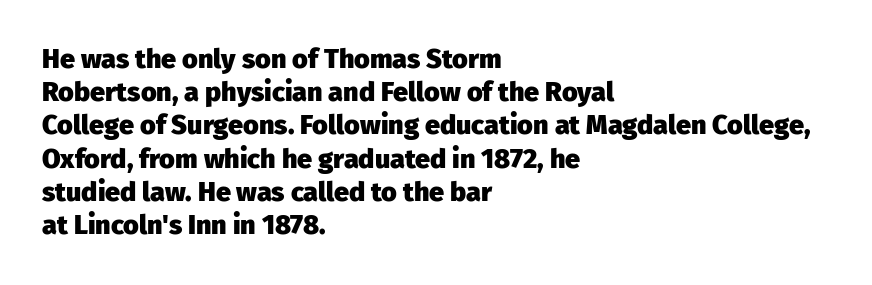
There is no visible air inserted between adjacent glyphs. In terms of weight, the rendering is a true, heavy bold. Visually the block forms a straight wall on the left and a jagged coastline on the right. Lines of text with bare space underneath. If you drew a line through each stem, it would be perfectly vertical.
